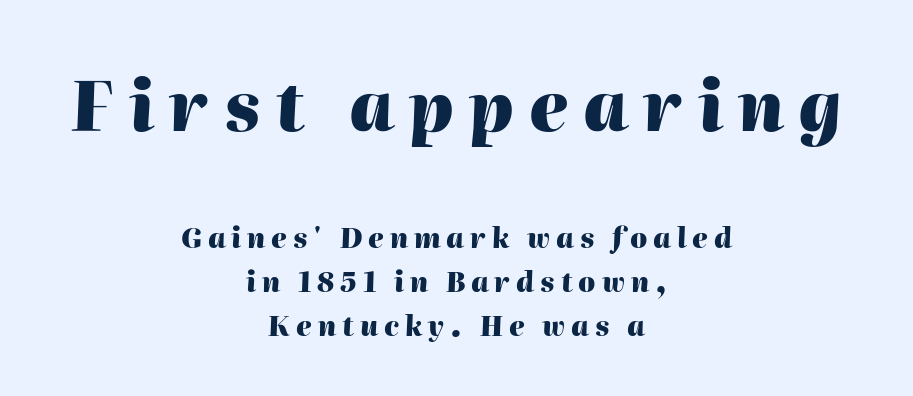
The image shows 68 px heavy type, italic (leaning right); set centered, normal line spacing (1.64x), unusually wide letter spacing (+0.22 em), not underlined; the first (top) block is 2.52x larger; high stroke contrast and a medium x-height.
